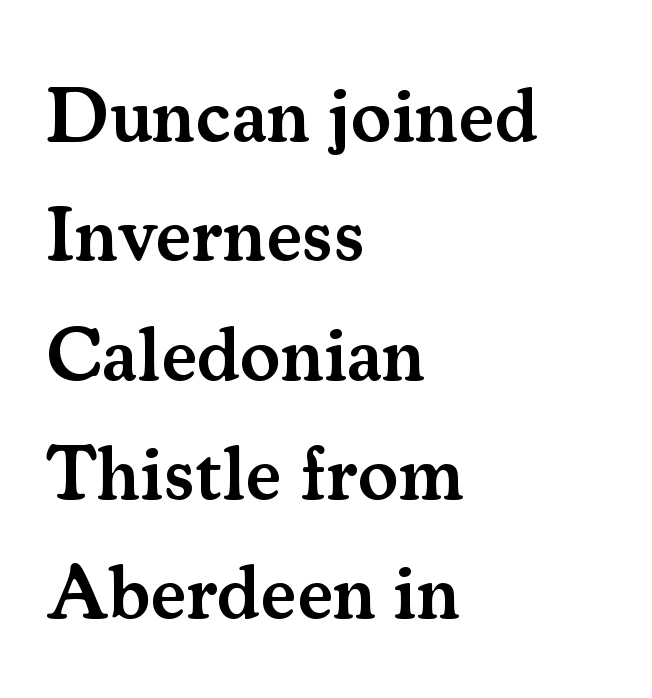
Q: Is the text bold? A: Semi-bold.
Q: Is the text italic (slanted)? A: No, it is upright.
Q: Is the typeface a serif or a sans-serif typeface? A: Serif.
Q: Is the text underlined? A: No.
Q: How is the paragraph aligned? A: Left-aligned.
Q: Is the spacing between letters normal or unusually wide? A: Normal.
Q: Is the spacing between lines tight, normal or loose? A: Normal.
Q: Width (condensed, normal, or wide)? A: Normal.
Q: Stroke contrast? A: Medium.
Q: x-height? A: Small.
Q: Monospaced? A: No.
